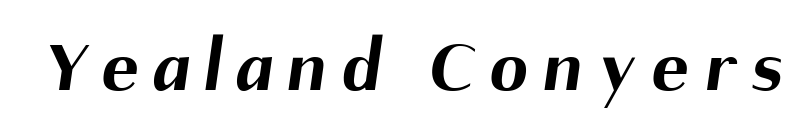
Q: Is the text bold? A: Yes.
Q: Is the typeface a serif or a sans-serif typeface? A: Sans-serif.
Q: Is the text underlined? A: No.
Q: Is the spacing between letters normal or unusually wide? A: Unusually wide.
Q: Width (condensed, normal, or wide)? A: Normal.
Q: Stroke contrast? A: Medium.
Q: x-height? A: Medium.
Q: Monospaced? A: No.
